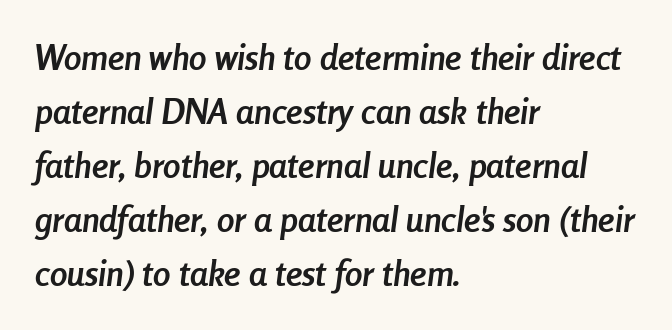
{"italic": "yes", "lean": "right", "slant_degrees": 8, "bold": "yes", "weight": "semibold", "width": "condensed", "stroke_contrast": "low", "x_height": "medium", "monospaced": "no", "underline": "no", "align": "left", "line_spacing": "normal", "line_spacing_ratio": 1.54, "letter_spacing": "normal", "letter_spacing_em": 0.0, "glyph_px": 35}
